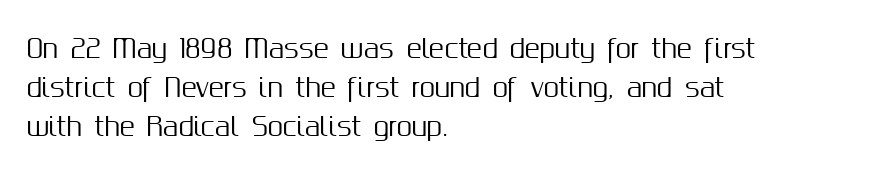
{"italic": "no", "underline": "no", "align": "left", "line_spacing": "normal", "line_spacing_ratio": 1.56, "letter_spacing": "normal", "letter_spacing_em": 0.0, "glyph_px": 25}
